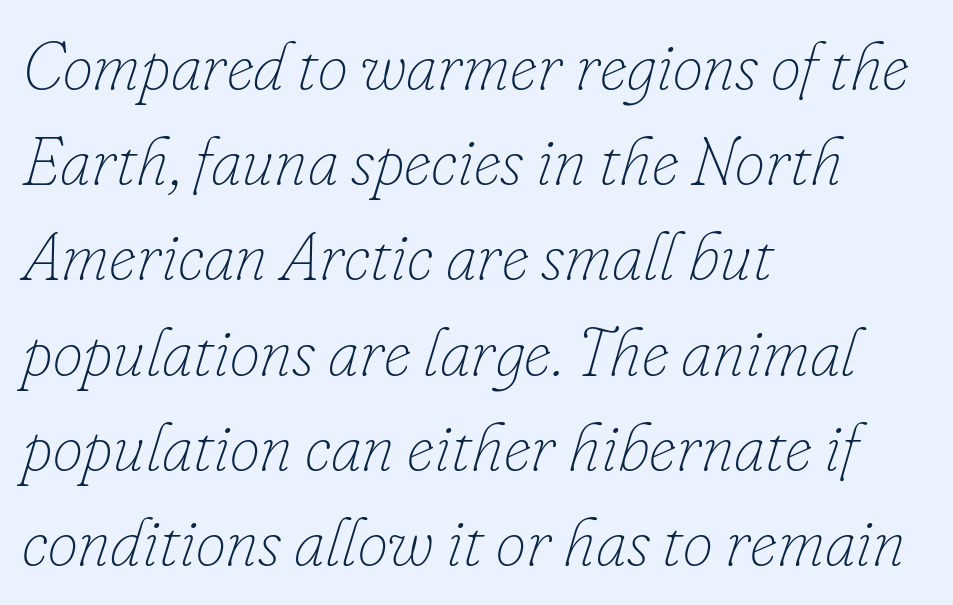
{"italic": "yes", "lean": "right", "slant_degrees": 16, "bold": "no", "weight": "thin", "width": "normal", "stroke_contrast": "low", "x_height": "small", "monospaced": "no", "underline": "no", "align": "left", "line_spacing": "normal", "line_spacing_ratio": 1.4, "letter_spacing": "normal", "letter_spacing_em": 0.0, "glyph_px": 68}
